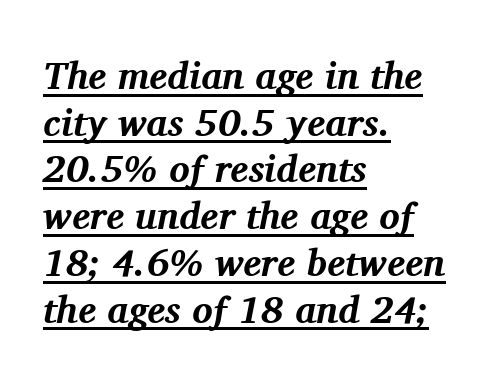
Emphasis by weight is at full strength: bold. Posture: slanted. Horizontal alignment here is leftward, the default for most running prose. The typesetter has applied underlining to the passage shown. Is this a fixed-width face? No — the glyphs have proportional, varying widths.
